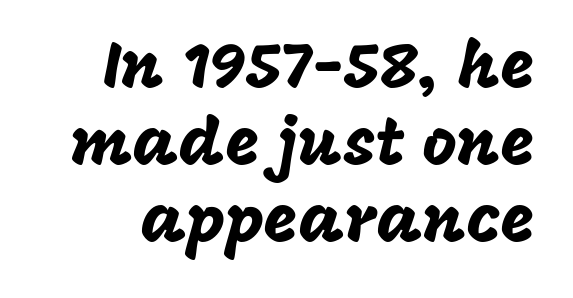
{"serif": "no", "width": "normal", "stroke_contrast": "low", "x_height": "large", "monospaced": "no", "underline": "no", "line_spacing_ratio": 1.17, "letter_spacing": "normal", "letter_spacing_em": 0.0, "glyph_px": 66}
